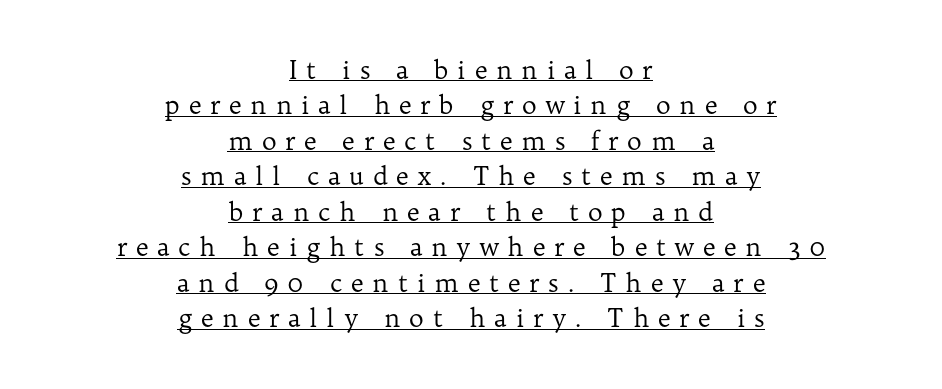
{"italic": "no", "bold": "no", "underline": "yes", "align": "center", "line_spacing": "normal", "line_spacing_ratio": 1.42, "letter_spacing": "wide", "letter_spacing_em": 0.35, "glyph_px": 25}
